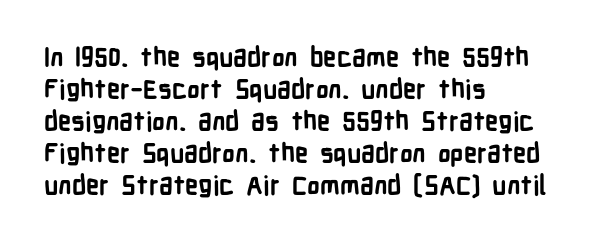
The image shows 26 px bold type, upright; set left-aligned, line spacing 1.23x, normal letter spacing, not underlined.
